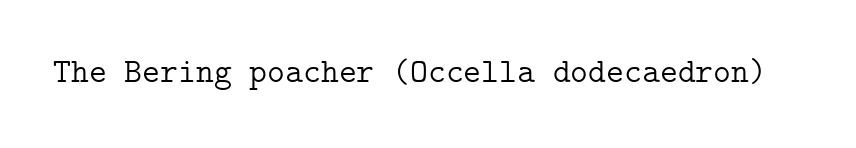
{"serif": "yes", "italic": "no", "bold": "no", "weight": "light", "width": "normal", "stroke_contrast": "low", "x_height": "medium", "underline": "no", "letter_spacing": "normal", "letter_spacing_em": 0.0, "glyph_px": 34}
